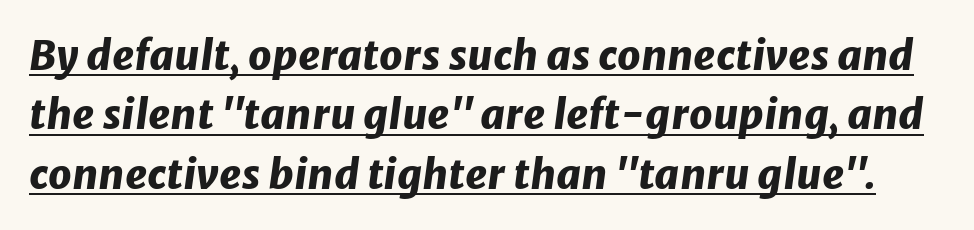
{"italic": "yes", "lean": "right", "slant_degrees": 8, "bold": "yes", "weight": "heavy", "width": "normal", "stroke_contrast": "low", "x_height": "medium", "monospaced": "no", "underline": "yes", "line_spacing": "normal", "line_spacing_ratio": 1.45, "letter_spacing": "normal", "letter_spacing_em": 0.0, "glyph_px": 41}
